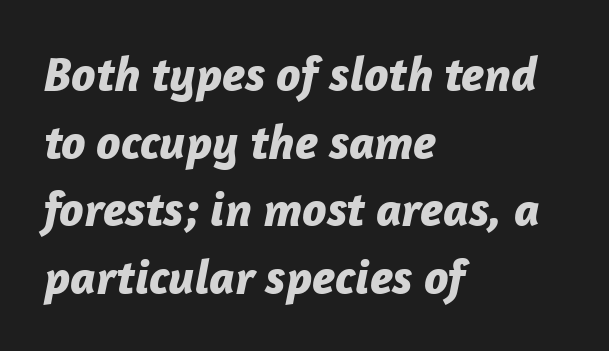
The typesetter chose a ragged-right arrangement here. A typesetter would mark this as italic. The rendering uses a moderate line-height, typical for paragraphs. The strip under each line holds only bare page.
